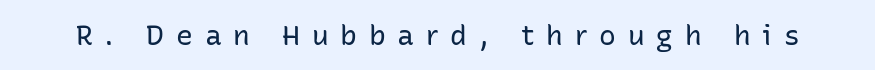
{"serif": "no", "italic": "no", "bold": "no", "weight": "regular", "width": "normal", "stroke_contrast": "low", "x_height": "medium", "monospaced": "no", "underline": "no", "letter_spacing": "wide", "letter_spacing_em": 0.42, "glyph_px": 28}
